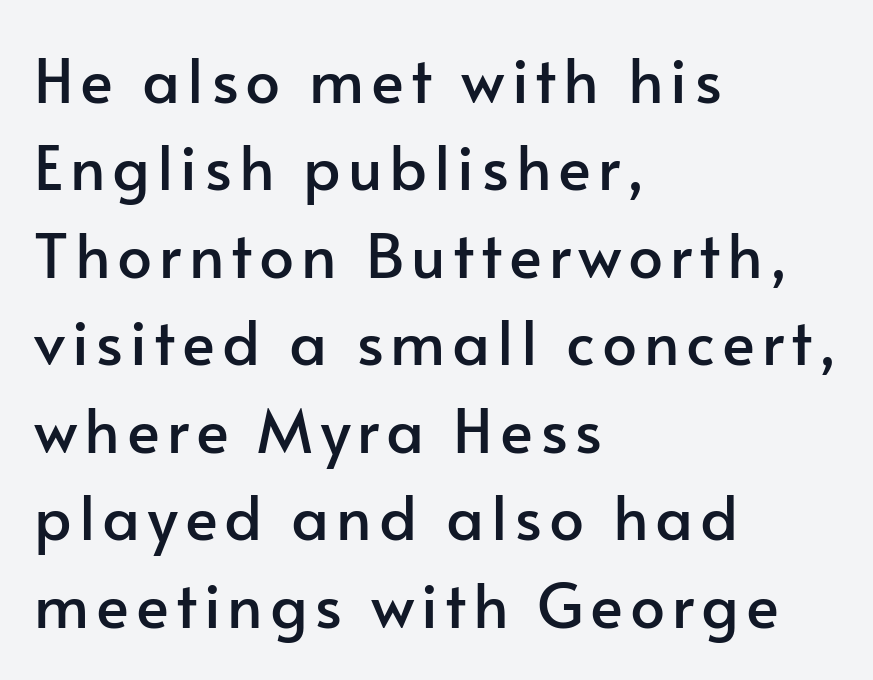
{"serif": "no", "italic": "no", "width": "normal", "stroke_contrast": "low", "x_height": "small", "monospaced": "no", "underline": "no", "align": "left", "line_spacing": "normal", "line_spacing_ratio": 1.41, "glyph_px": 62}
